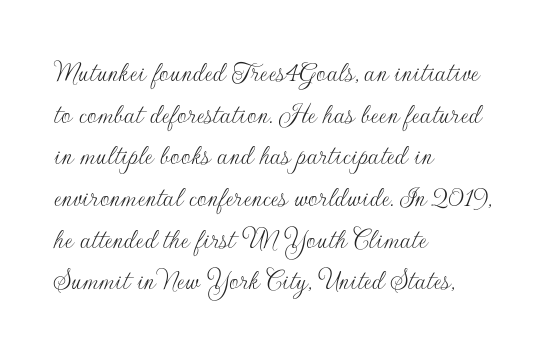
Q: Is the text bold? A: No.
Q: Is the text italic (slanted)? A: Yes.
Q: Is the typeface a serif or a sans-serif typeface? A: Sans-serif.
Q: Is the text underlined? A: No.
Q: How is the paragraph aligned? A: Left-aligned.
Q: Is the spacing between letters normal or unusually wide? A: Normal.
Q: Is the spacing between lines tight, normal or loose? A: Normal.
Q: Width (condensed, normal, or wide)? A: Normal.
Q: Stroke contrast? A: Low.
Q: x-height? A: Small.
Q: Monospaced? A: No.
